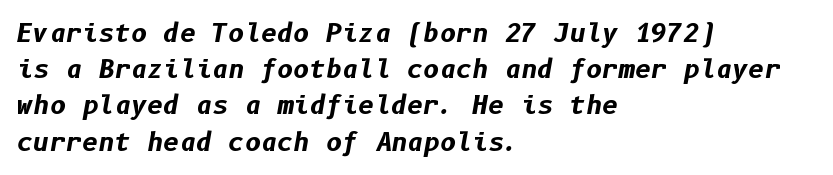
{"italic": "yes", "lean": "right", "slant_degrees": 10, "bold": "yes", "underline": "no", "align": "left", "line_spacing": "normal", "line_spacing_ratio": 1.45, "letter_spacing": "normal", "letter_spacing_em": 0.0, "glyph_px": 25}
